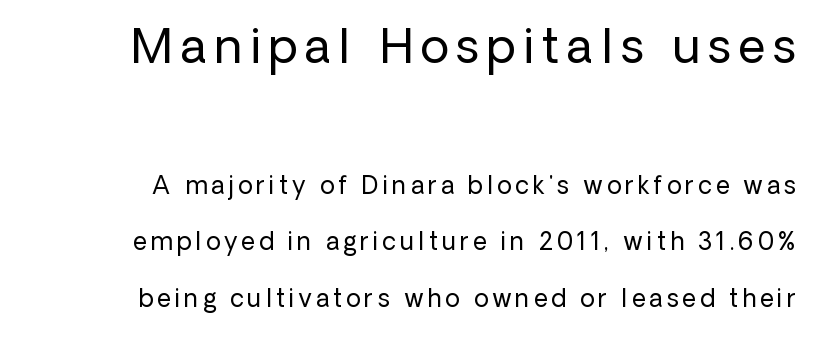
The block sitting higher on the canvas is the one with enlarged characters. Glance below the letters and you will spot only blank space. Stems here are at most as thick as an everyday book face. The axis of the letterforms is exactly vertical. Here the designer chose a conventional face with non-uniform glyph widths.
